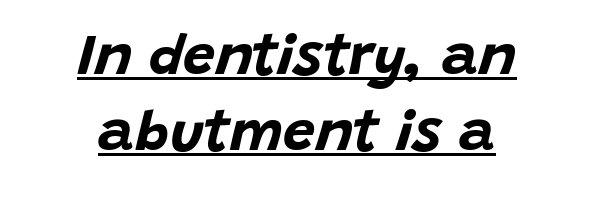
{"italic": "yes", "lean": "right", "slant_degrees": 15, "bold": "yes", "weight": "bold", "width": "normal", "stroke_contrast": "low", "x_height": "large", "monospaced": "no", "underline": "yes", "align": "center", "line_spacing": "normal", "line_spacing_ratio": 1.33, "letter_spacing": "normal", "letter_spacing_em": 0.0, "glyph_px": 57}
